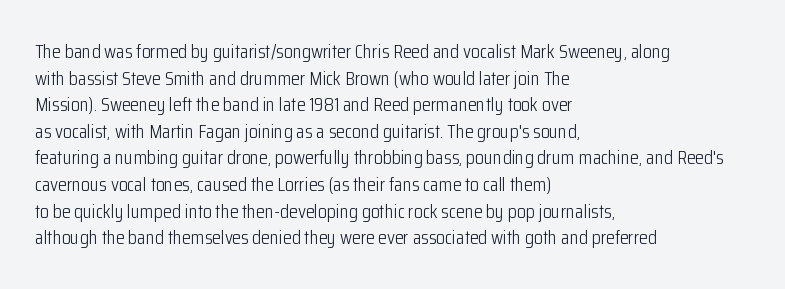
{"italic": "no", "bold": "no", "underline": "no", "align": "left", "line_spacing": "normal", "line_spacing_ratio": 1.33, "letter_spacing": "normal", "letter_spacing_em": 0.0, "glyph_px": 20}
